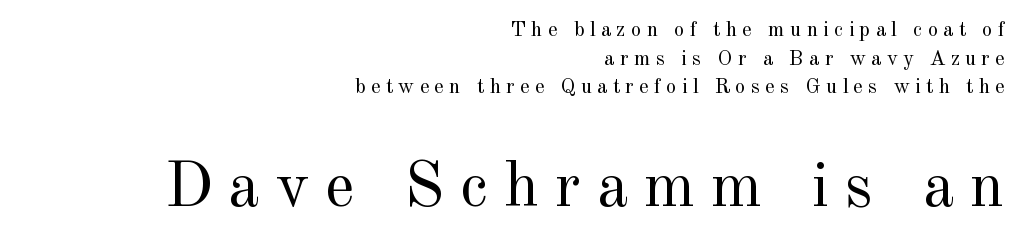
Q: Is the text bold? A: No.
Q: Is the text italic (slanted)? A: No, it is upright.
Q: Is the typeface a serif or a sans-serif typeface? A: Serif.
Q: Is the text underlined? A: No.
Q: How is the paragraph aligned? A: Right-aligned.
Q: Is the spacing between letters normal or unusually wide? A: Unusually wide.
Q: Is the spacing between lines tight, normal or loose? A: Normal.
Q: Which block of text is set in a larger size, the first (top) or the second (bottom)? A: The second (bottom) one.
Q: Width (condensed, normal, or wide)? A: Normal.
Q: x-height? A: Small.
Q: Monospaced? A: No.
